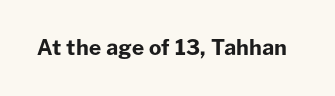
{"italic": "no", "bold": "yes", "underline": "no", "letter_spacing": "normal", "letter_spacing_em": 0.0, "glyph_px": 21}
